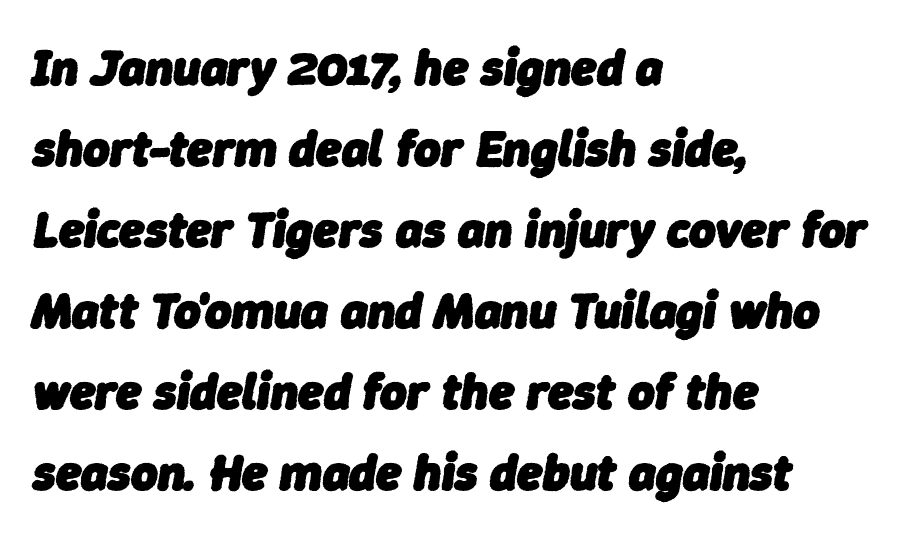
Q: Is the text bold? A: Yes.
Q: Is the text italic (slanted)? A: Yes, it leans right by about 9 degrees.
Q: Is the text underlined? A: No.
Q: How is the paragraph aligned? A: Left-aligned.
Q: Is the spacing between letters normal or unusually wide? A: Normal.
Q: Is the spacing between lines tight, normal or loose? A: Normal.
Q: Width (condensed, normal, or wide)? A: Normal.
Q: Stroke contrast? A: Low.
Q: x-height? A: Medium.
Q: Monospaced? A: No.
